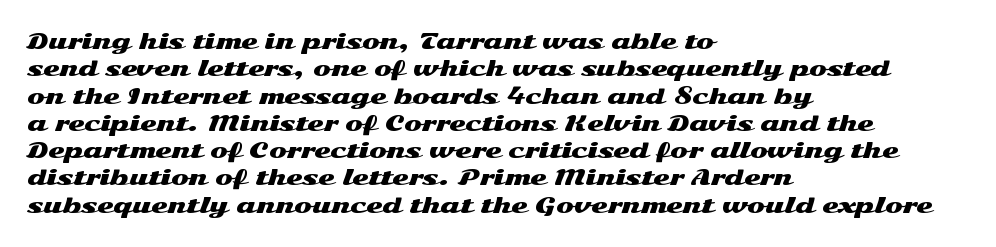
The image shows 21 px text type; set left-aligned, normal line spacing (1.3x), normal letter spacing, not underlined.
